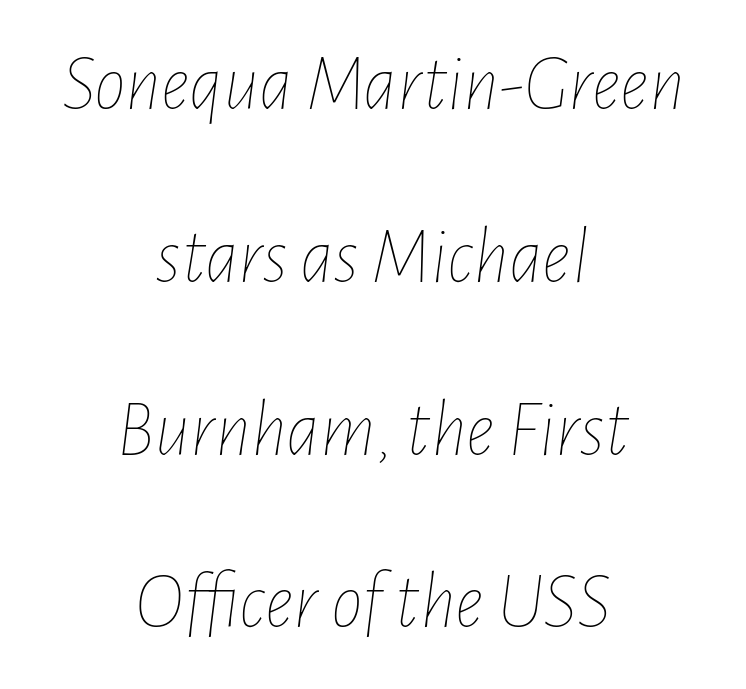
Q: Is the text bold? A: No.
Q: Is the text italic (slanted)? A: Yes, it leans right by about 7 degrees.
Q: Is the text underlined? A: No.
Q: How is the paragraph aligned? A: Centered.
Q: Is the spacing between letters normal or unusually wide? A: Normal.
Q: Is the spacing between lines tight, normal or loose? A: Loose.
Q: Width (condensed, normal, or wide)? A: Condensed.
Q: Stroke contrast? A: Low.
Q: x-height? A: Medium.
Q: Monospaced? A: No.
